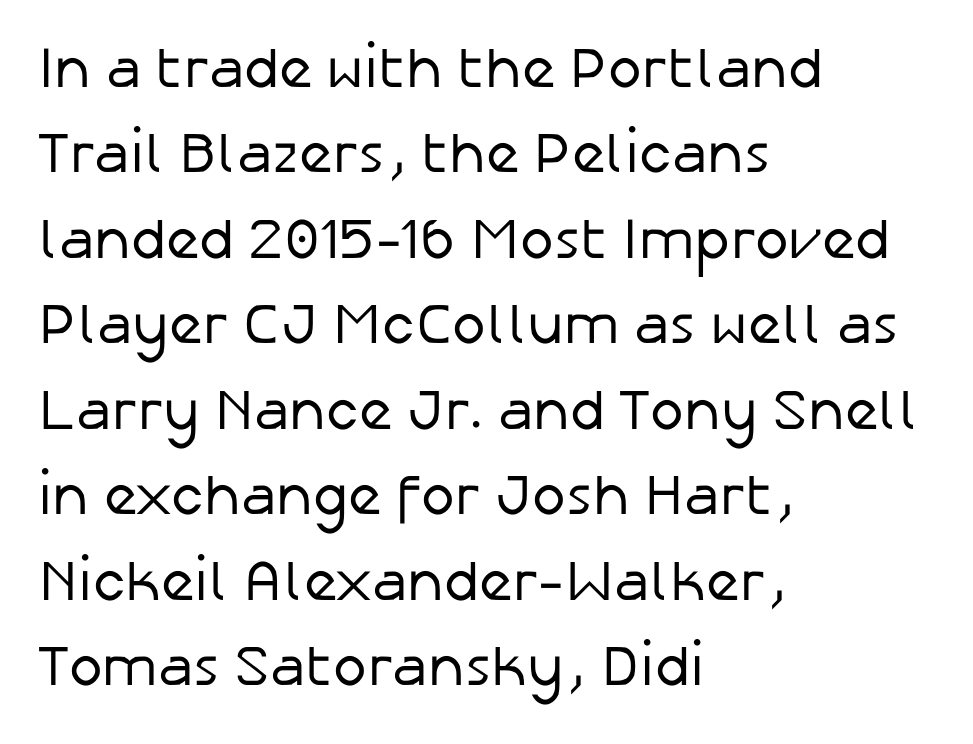
The block of text has a typical density, with ordinary space between rows. What stands out about the letter spacing? Nothing — it is the standard amount. To sum up the face: it is a sans, with no serifs. The paragraph shown leans on its left margin. Honestly, there is no underline to notice here at all. A typesetter would mark this as roman, not italic.
